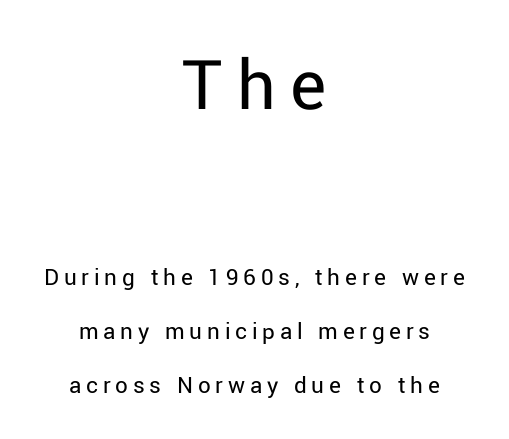
Q: Is the text bold? A: No.
Q: Is the text italic (slanted)? A: No, it is upright.
Q: Is the typeface a serif or a sans-serif typeface? A: Sans-serif.
Q: Is the text underlined? A: No.
Q: How is the paragraph aligned? A: Centered.
Q: Is the spacing between lines tight, normal or loose? A: Loose.
Q: Which block of text is set in a larger size, the first (top) or the second (bottom)? A: The first (top) one.
Q: Width (condensed, normal, or wide)? A: Normal.
Q: Stroke contrast? A: Low.
Q: x-height? A: Medium.
Q: Monospaced? A: No.
